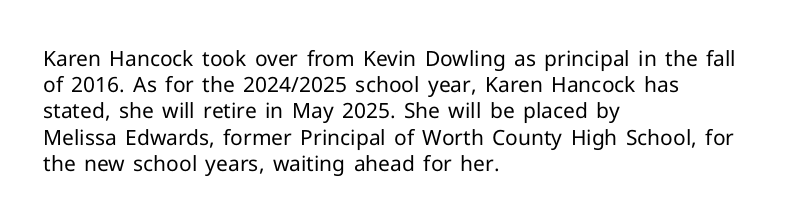
Q: Is the text bold? A: No.
Q: Is the text italic (slanted)? A: No, it is upright.
Q: Is the text underlined? A: No.
Q: How is the paragraph aligned? A: Left-aligned.
Q: Is the spacing between letters normal or unusually wide? A: Normal.
Q: Is the spacing between lines tight, normal or loose? A: Normal.
